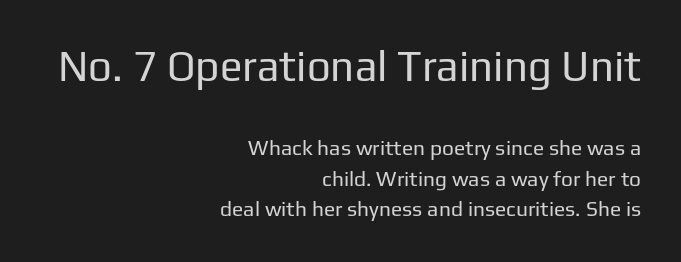
Q: Is the text bold? A: No.
Q: Is the text italic (slanted)? A: No, it is upright.
Q: Is the typeface a serif or a sans-serif typeface? A: Sans-serif.
Q: Is the text underlined? A: No.
Q: How is the paragraph aligned? A: Right-aligned.
Q: Is the spacing between letters normal or unusually wide? A: Normal.
Q: Is the spacing between lines tight, normal or loose? A: Normal.
Q: Which block of text is set in a larger size, the first (top) or the second (bottom)? A: The first (top) one.
Q: Width (condensed, normal, or wide)? A: Normal.
Q: Stroke contrast? A: Low.
Q: x-height? A: Medium.
Q: Monospaced? A: No.
